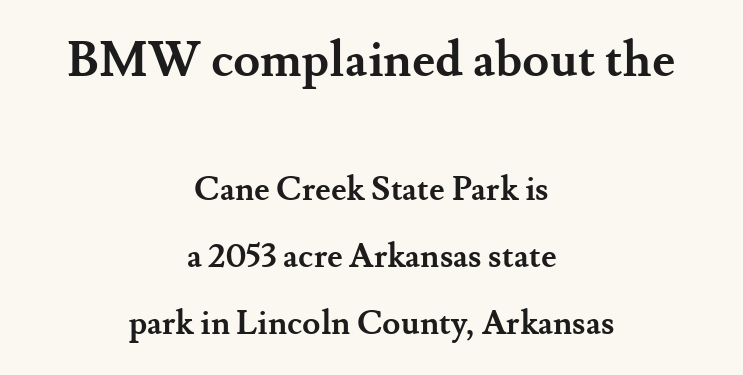
Q: Is the text bold? A: Yes.
Q: Is the text italic (slanted)? A: No, it is upright.
Q: Is the typeface a serif or a sans-serif typeface? A: Serif.
Q: Is the text underlined? A: No.
Q: How is the paragraph aligned? A: Centered.
Q: Is the spacing between letters normal or unusually wide? A: Normal.
Q: Is the spacing between lines tight, normal or loose? A: Loose.
Q: Which block of text is set in a larger size, the first (top) or the second (bottom)? A: The first (top) one.
Q: Width (condensed, normal, or wide)? A: Normal.
Q: Stroke contrast? A: Medium.
Q: x-height? A: Small.
Q: Monospaced? A: No.
